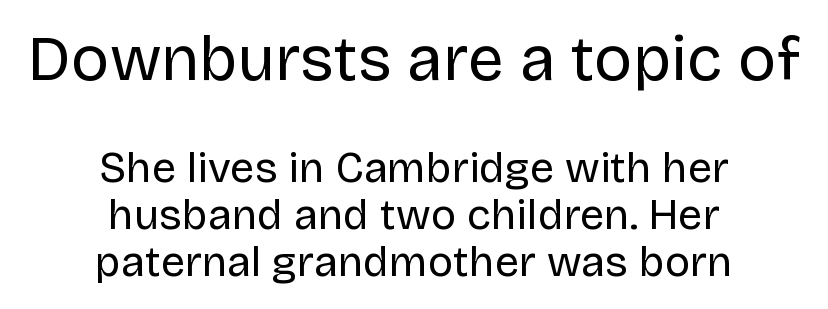
Is there much room between lines? No — they nearly touch. Is the type heavy? It reads as light-to-regular instead. The typesetter chose a symmetrical, centered arrangement here. Letter spacing: default. Has an underline been added? It has not.
